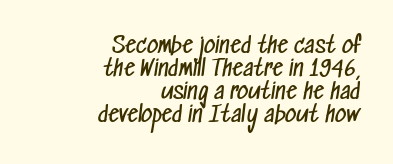
{"bold": "no", "underline": "no", "align": "right", "line_spacing": "tight", "line_spacing_ratio": 1.05, "letter_spacing": "normal", "letter_spacing_em": 0.0, "glyph_px": 22}
